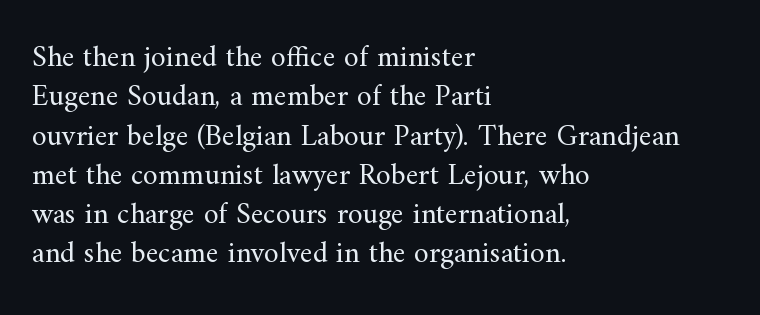
{"serif": "yes", "italic": "no", "bold": "no", "weight": "regular", "width": "normal", "stroke_contrast": "medium", "x_height": "small", "monospaced": "no", "underline": "no", "align": "left", "line_spacing": "normal", "line_spacing_ratio": 1.31, "letter_spacing": "normal", "letter_spacing_em": 0.0, "glyph_px": 30}
